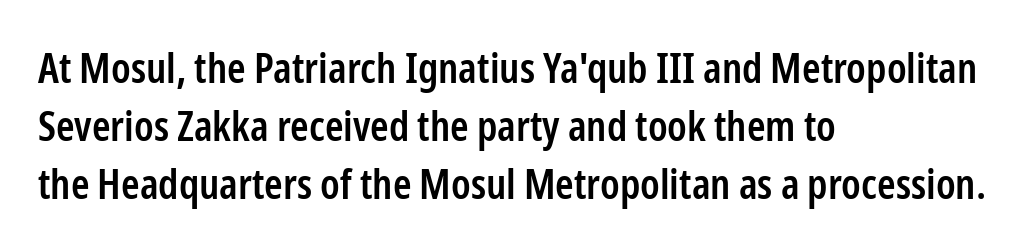
Q: Is the text bold? A: Semi-bold.
Q: Is the text italic (slanted)? A: No, it is upright.
Q: Is the typeface a serif or a sans-serif typeface? A: Sans-serif.
Q: Is the text underlined? A: No.
Q: How is the paragraph aligned? A: Left-aligned.
Q: Is the spacing between letters normal or unusually wide? A: Normal.
Q: Is the spacing between lines tight, normal or loose? A: Normal.
Q: Width (condensed, normal, or wide)? A: Condensed.
Q: Stroke contrast? A: Low.
Q: x-height? A: Medium.
Q: Monospaced? A: No.
